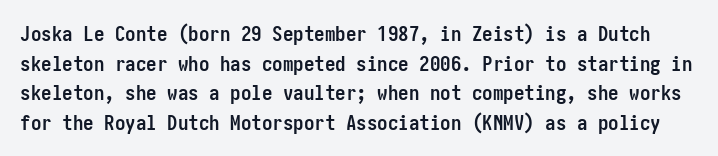
Its strokes are broad and dark, the hallmark of bold type. Only glyphs here, with clear space below each row. Students, observe: this is what conventionally led text looks like. Posture: upright roman.
